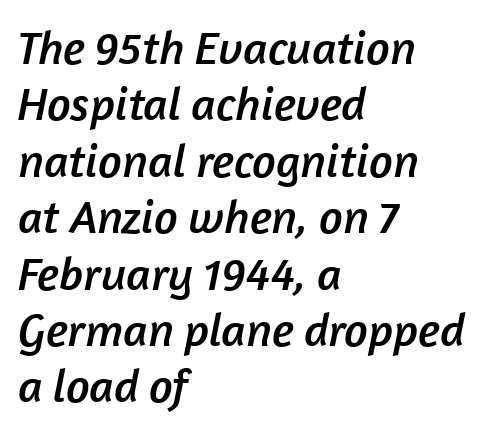
Has an underline been added? It has not. These lines are composed in type without serifs. Tracking value appears to be zero — textbook default spacing. Every row of glyphs begins at an identical x-position on the left. These lines are rendered in a variable-pitch font.
